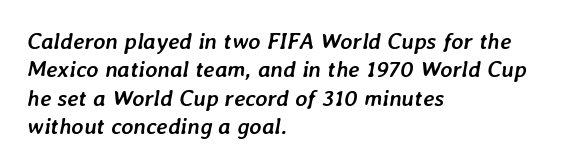
{"italic": "yes", "lean": "right", "slant_degrees": 7, "bold": "yes", "underline": "no", "align": "left", "line_spacing_ratio": 1.23, "letter_spacing": "normal", "letter_spacing_em": 0.0, "glyph_px": 23}
